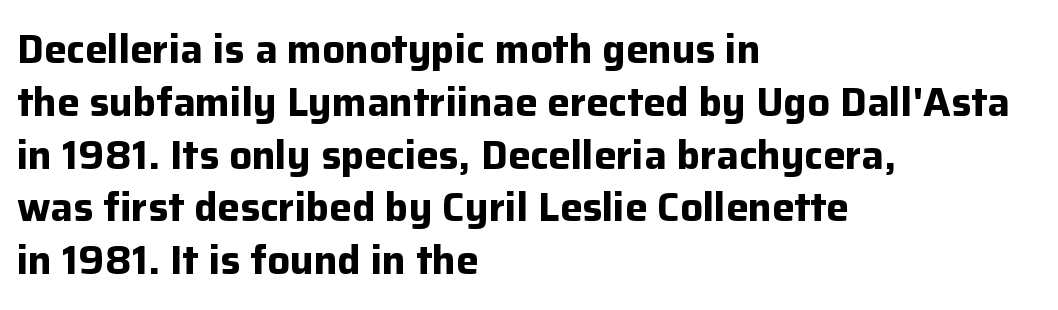
Rendered with straight, roman letterforms. Descender tails drop into unmarked territory. Leading: standard. The rendering shows plain stroke endings on the letterforms — a sans-serif design. Pretty heavy lettering here — definitely bold. Compared with a centered layout, this one pins lines to the left instead.
